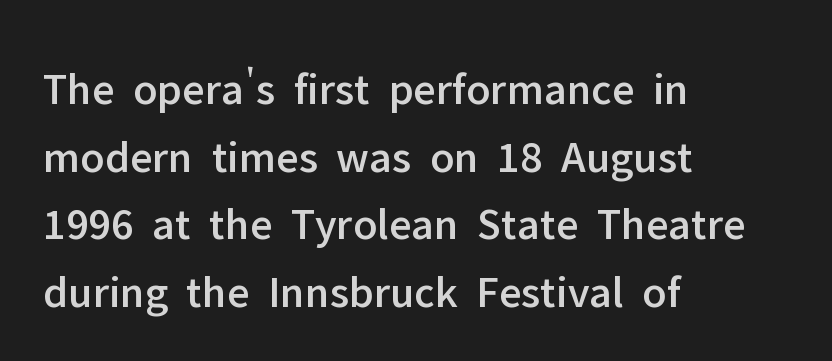
Upright lettering throughout. The compositor pushed each line to the left boundary. Clear beneath every line of the passage. You could not count columns in this text — the font is proportionally spaced.
